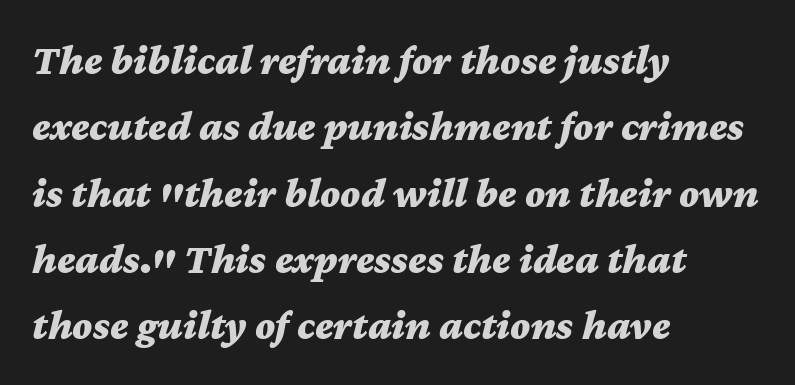
The image shows 42 px bold, wide type, italic (leaning right); set left-aligned, normal line spacing (1.58x), normal letter spacing, not underlined; medium stroke contrast and a medium x-height.
